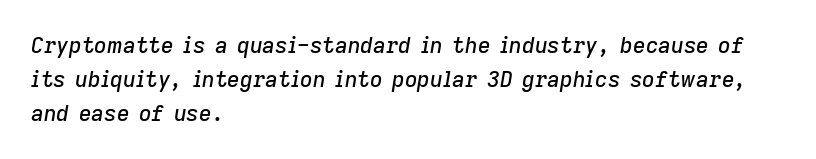
Q: Is the text italic (slanted)? A: Yes, it leans right by about 9 degrees.
Q: Is the text underlined? A: No.
Q: How is the paragraph aligned? A: Left-aligned.
Q: Is the spacing between letters normal or unusually wide? A: Normal.
Q: Is the spacing between lines tight, normal or loose? A: Normal.
